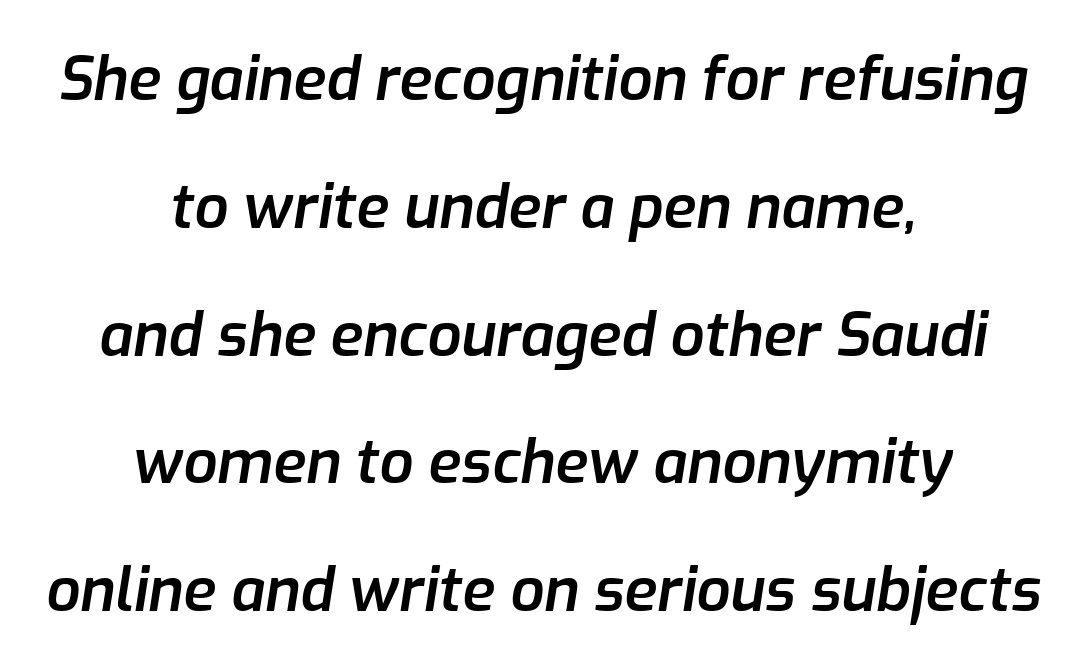
Q: Is the text bold? A: Semi-bold.
Q: Is the text italic (slanted)? A: Yes, it leans right by about 9 degrees.
Q: Is the text underlined? A: No.
Q: How is the paragraph aligned? A: Centered.
Q: Is the spacing between letters normal or unusually wide? A: Normal.
Q: Is the spacing between lines tight, normal or loose? A: Loose.
Q: Width (condensed, normal, or wide)? A: Normal.
Q: Stroke contrast? A: Low.
Q: x-height? A: Medium.
Q: Monospaced? A: No.
